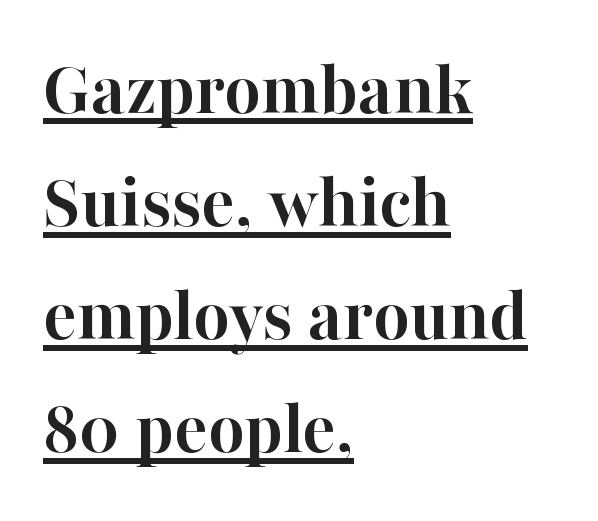
The image shows 78 px semibold serif type, upright; set left-aligned, normal line spacing (1.45x), normal letter spacing, underlined; high stroke contrast and a medium x-height.
